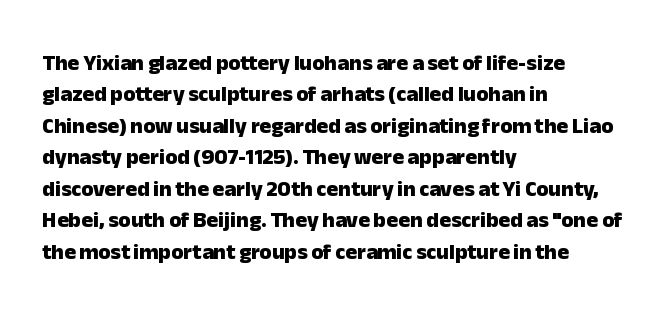
Q: Is the text bold? A: Yes.
Q: Is the text italic (slanted)? A: No, it is upright.
Q: Is the text underlined? A: No.
Q: How is the paragraph aligned? A: Left-aligned.
Q: Is the spacing between letters normal or unusually wide? A: Normal.
Q: Is the spacing between lines tight, normal or loose? A: Normal.
